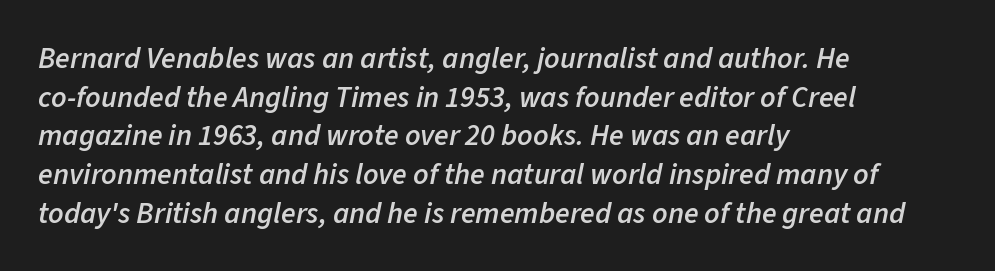
The block of text has a typical density, with ordinary space between rows. This sample has the flowing, uneven cadence of proportional lettering. The strokes are fattened partway — semibold, not bold. The tracking reads as untouched default to a designer's eye. In terms of posture, this sample is oblique. The setting favours the left margin, as ordinary paragraphs usually do.
